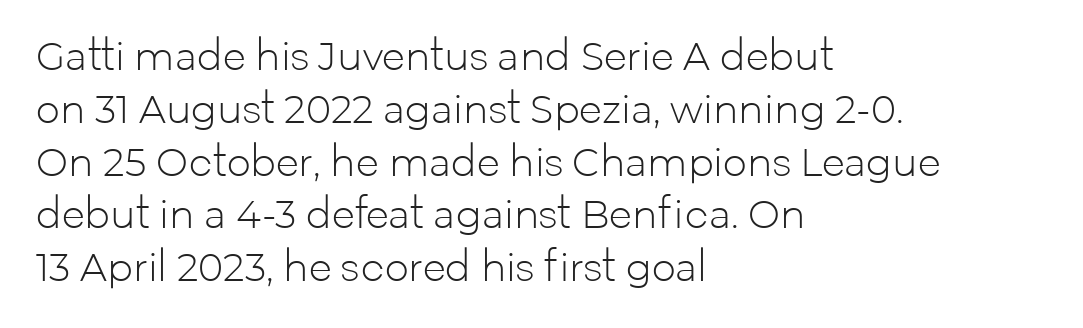
These lines were composed using upright roman letters. Does the type have serifs? No, each stem ends abruptly. Does extra space separate the letters? No, they use regular spacing. The rendering uses a moderate line-height, typical for paragraphs. Underlining? Definitely not there. The weight would be labelled regular, book, light, or lighter still.
